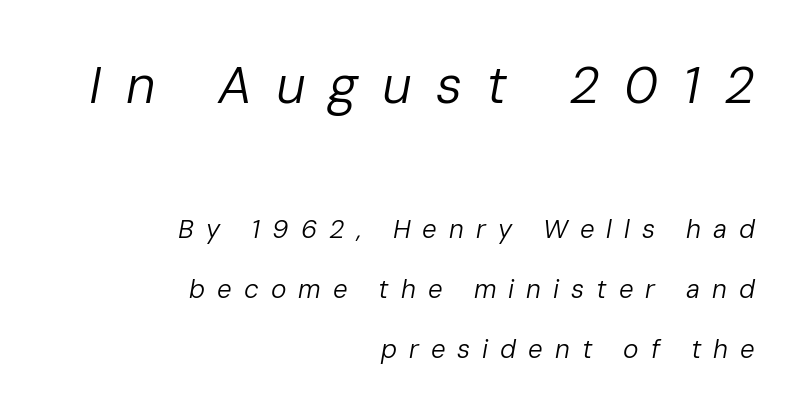
Caption: upper text group enlarged, lower text group reduced. A typesetter would call this leading open, well beyond the default. The passage shown leans; its letterforms are oblique. The rendering anchors every line to the right-hand side.
